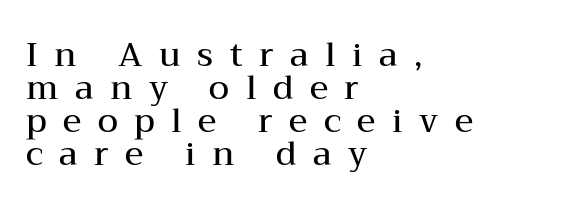
The specimen reads as upright at a glance. Letterform terminals end in serifs throughout the passage. Summary of vertical rhythm: compact, with narrow interline spacing. I'd describe the lettering as semibold — firm but not a full bold. The gap between lines stays unmarked. Note the varied advance widths — an 'i' is clearly narrower than an 'm'.
